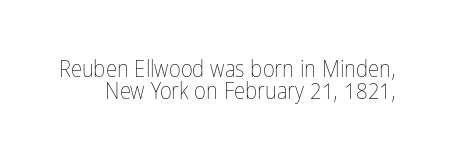
When letters stand straight like this, we call the style roman or upright. On a weight scale, this lands at 450 or below. Very little white space separates one row of letters from the next. Nothing unusual about the tracking: characters are spaced as the font intends. The strip under each line holds only bare page.
